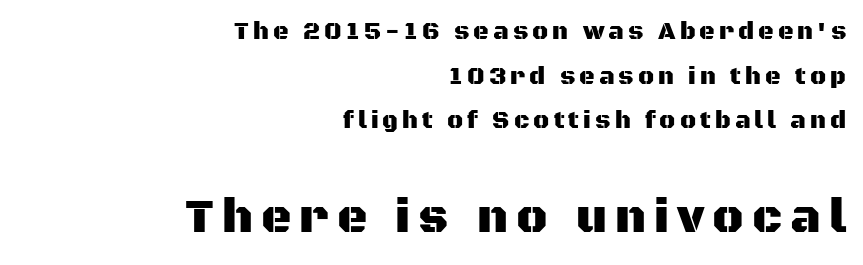
Does the lettering tilt? It doesn't — this is upright. Whoever set this made the second block the dominant, larger element. Serifs: no, the terminals of the letterforms are clean. The lines in this sample share a right terminus and differ only in where they begin.
